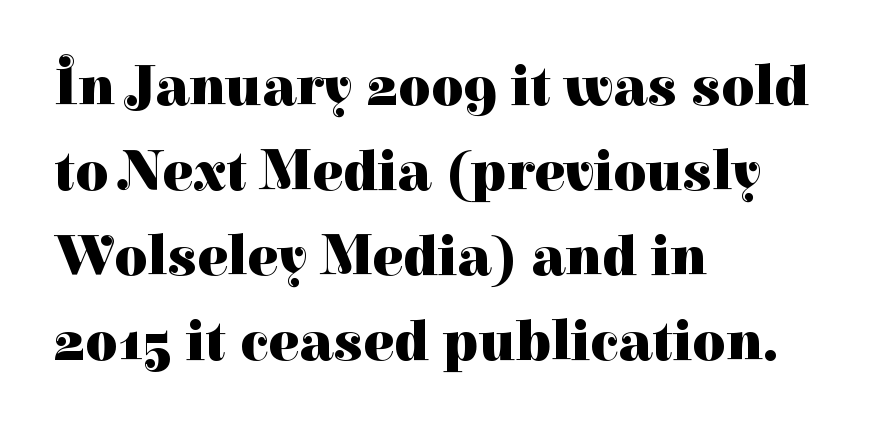
Q: Is the text bold? A: Yes.
Q: Is the text italic (slanted)? A: No, it is upright.
Q: Is the typeface a serif or a sans-serif typeface? A: Serif.
Q: Is the text underlined? A: No.
Q: How is the paragraph aligned? A: Left-aligned.
Q: Is the spacing between letters normal or unusually wide? A: Normal.
Q: Is the spacing between lines tight, normal or loose? A: Normal.
Q: Width (condensed, normal, or wide)? A: Normal.
Q: Stroke contrast? A: High.
Q: x-height? A: Medium.
Q: Monospaced? A: No.
